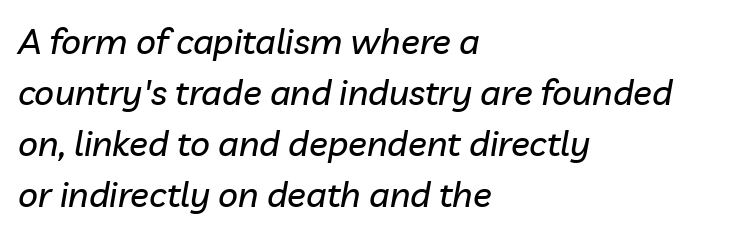
{"italic": "yes", "lean": "right", "slant_degrees": 10, "width": "normal", "stroke_contrast": "low", "x_height": "medium", "monospaced": "no", "underline": "no", "align": "left", "line_spacing": "normal", "line_spacing_ratio": 1.46, "letter_spacing": "normal", "letter_spacing_em": 0.0, "glyph_px": 35}
